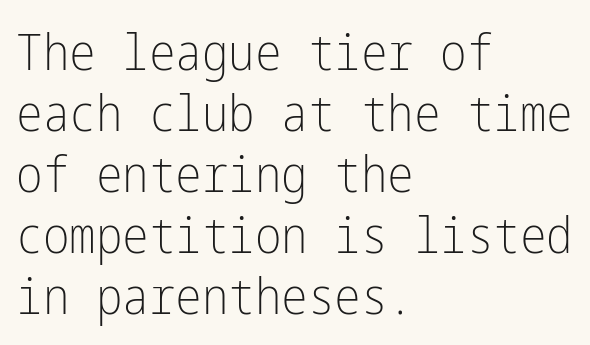
Are there feet on the stems? There aren't — it's a sans. A clean baseline with only descenders dipping below it. If you drew a ruler down the left edge, every line would touch it. Is the type heavy? It reads as light-to-regular instead. Does extra space separate the letters? No, they use regular spacing.
